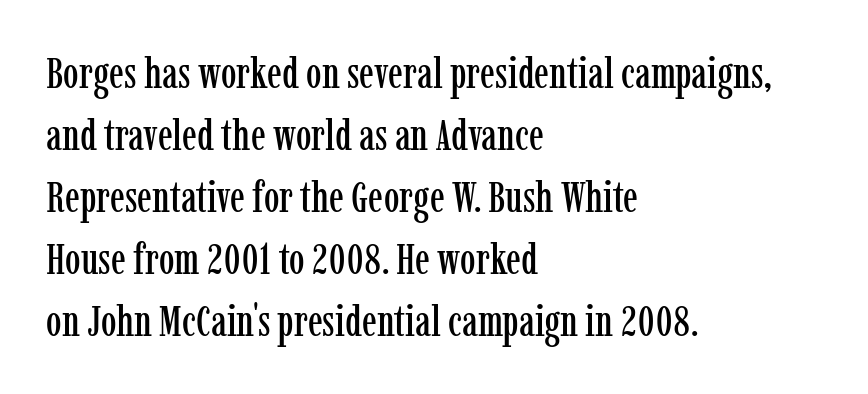
Q: Is the text italic (slanted)? A: No, it is upright.
Q: Is the typeface a serif or a sans-serif typeface? A: Serif.
Q: Is the text underlined? A: No.
Q: How is the paragraph aligned? A: Left-aligned.
Q: Is the spacing between letters normal or unusually wide? A: Normal.
Q: Is the spacing between lines tight, normal or loose? A: Normal.
Q: Width (condensed, normal, or wide)? A: Condensed.
Q: Stroke contrast? A: Low.
Q: x-height? A: Medium.
Q: Monospaced? A: No.
